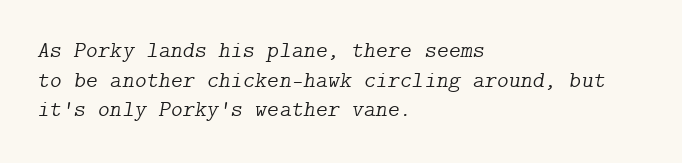
Here the glyphs are tracked normally, forming tight word shapes. Interline gaps are of average width in this sample. Underlining? Definitely not there. Nothing heavy about these letters — not bold at all. A student would call this left alignment; a typographer would say flush left, rag right.
